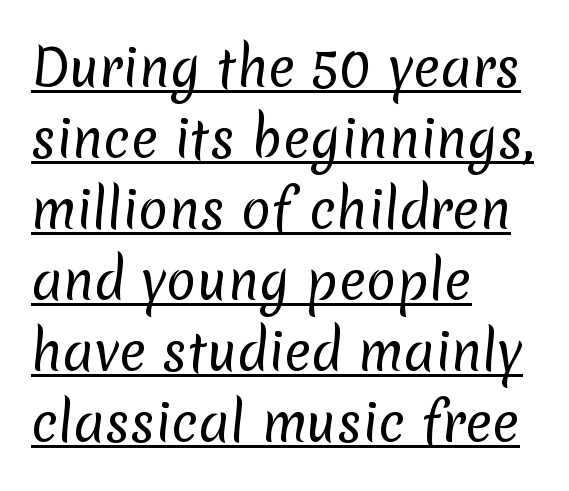
The image shows 50 px regular-weight sans-serif type; set left-aligned, normal line spacing (1.42x), normal letter spacing, underlined; low stroke contrast and a medium x-height.
